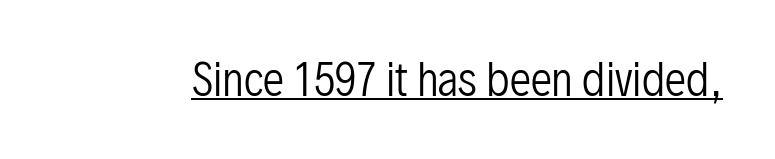
{"serif": "no", "italic": "no", "bold": "no", "weight": "regular", "width": "condensed", "stroke_contrast": "low", "x_height": "medium", "monospaced": "no", "underline": "yes", "letter_spacing": "normal", "letter_spacing_em": 0.0, "glyph_px": 43}
